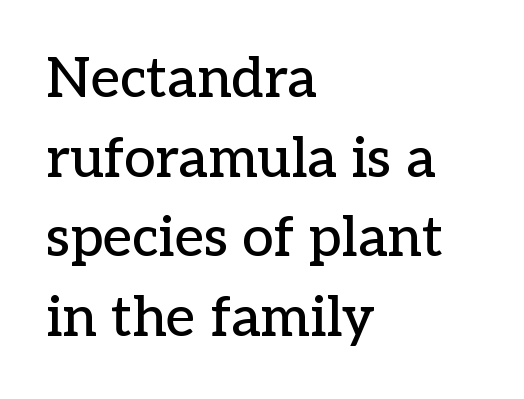
{"serif": "yes", "italic": "no", "width": "normal", "stroke_contrast": "low", "x_height": "medium", "monospaced": "no", "underline": "no", "align": "left", "line_spacing": "normal", "line_spacing_ratio": 1.42, "letter_spacing": "normal", "letter_spacing_em": 0.0, "glyph_px": 56}
